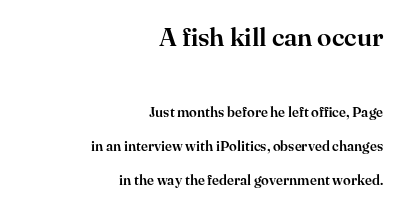
Q: Is the text italic (slanted)? A: No, it is upright.
Q: Is the text underlined? A: No.
Q: How is the paragraph aligned? A: Right-aligned.
Q: Is the spacing between letters normal or unusually wide? A: Normal.
Q: Is the spacing between lines tight, normal or loose? A: Loose.
Q: Which block of text is set in a larger size, the first (top) or the second (bottom)? A: The first (top) one.
